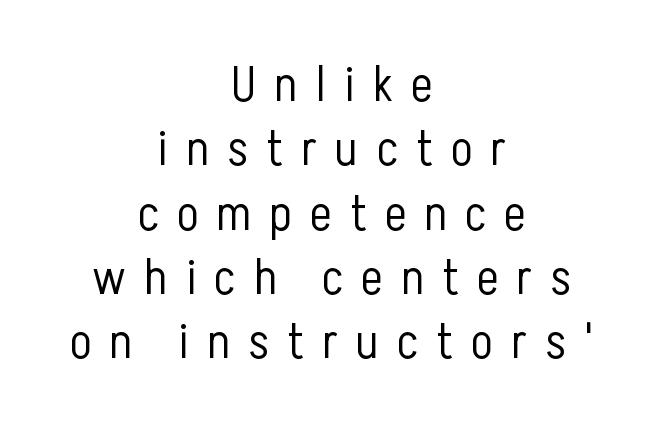
Q: Is the text bold? A: No.
Q: Is the text italic (slanted)? A: No, it is upright.
Q: Is the typeface a serif or a sans-serif typeface? A: Sans-serif.
Q: Is the text underlined? A: No.
Q: How is the paragraph aligned? A: Centered.
Q: Is the spacing between letters normal or unusually wide? A: Unusually wide.
Q: Is the spacing between lines tight, normal or loose? A: Normal.
Q: Width (condensed, normal, or wide)? A: Condensed.
Q: Stroke contrast? A: Low.
Q: x-height? A: Medium.
Q: Monospaced? A: No.
